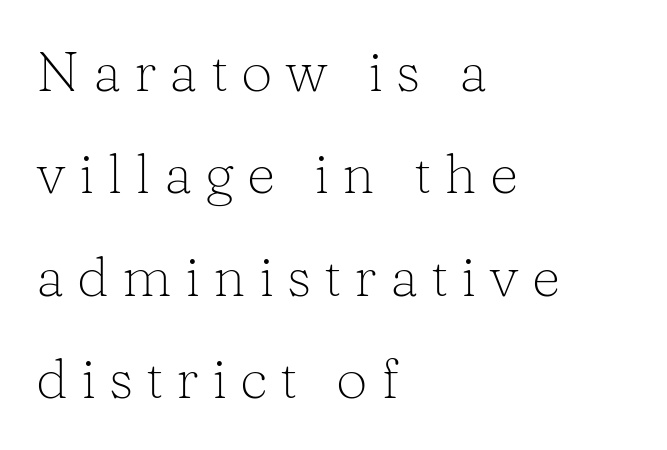
{"serif": "yes", "italic": "no", "bold": "no", "weight": "light", "width": "normal", "stroke_contrast": "low", "x_height": "medium", "monospaced": "no", "underline": "no", "align": "left", "line_spacing_ratio": 1.83, "letter_spacing": "wide", "letter_spacing_em": 0.23, "glyph_px": 56}
